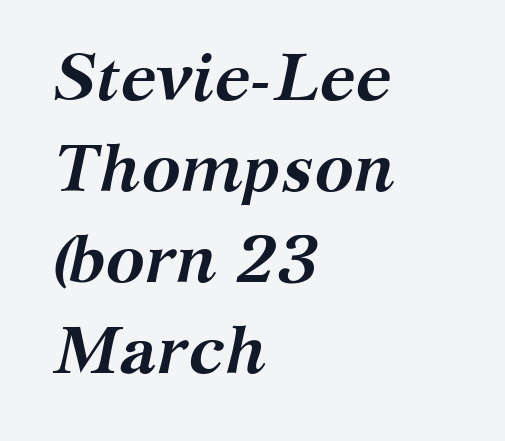
Note the varied advance widths — an 'i' is clearly narrower than an 'm'. This is heavy type, rendered in bold. This sample keeps an unexceptional amount of space between lines. Quick note: underline off.
